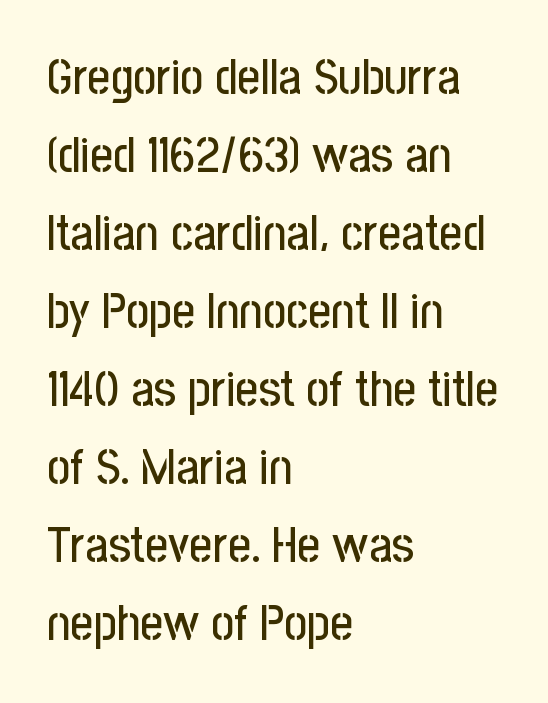
{"serif": "no", "italic": "no", "width": "condensed", "stroke_contrast": "low", "x_height": "medium", "monospaced": "no", "underline": "no", "align": "left", "line_spacing": "normal", "line_spacing_ratio": 1.56, "letter_spacing": "normal", "letter_spacing_em": 0.0, "glyph_px": 50}
